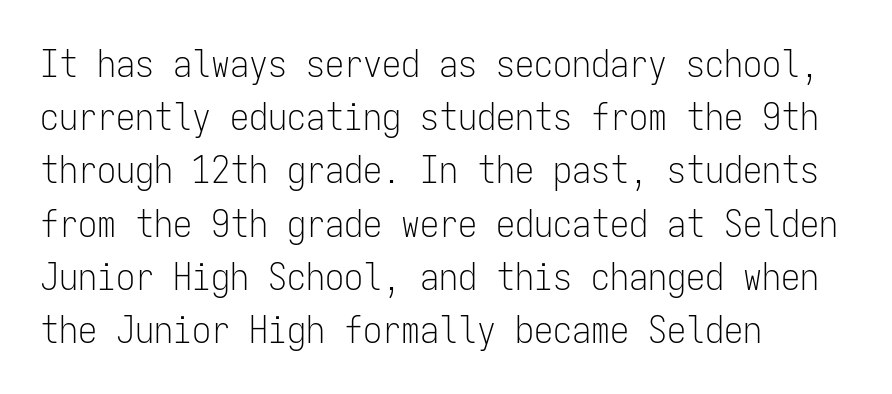
{"serif": "no", "italic": "no", "bold": "no", "weight": "light", "width": "condensed", "stroke_contrast": "low", "x_height": "medium", "monospaced": "yes", "underline": "no", "align": "left", "line_spacing": "normal", "line_spacing_ratio": 1.4, "letter_spacing": "normal", "letter_spacing_em": 0.0, "glyph_px": 38}
